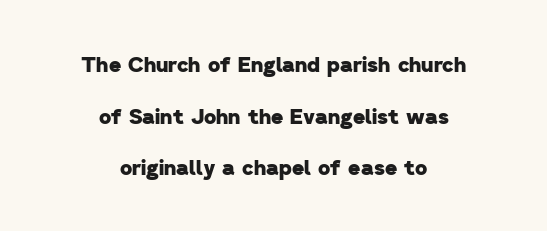
{"bold": "yes", "underline": "no", "align": "center", "line_spacing": "loose", "line_spacing_ratio": 2.46, "letter_spacing": "normal", "letter_spacing_em": 0.0, "glyph_px": 21}
